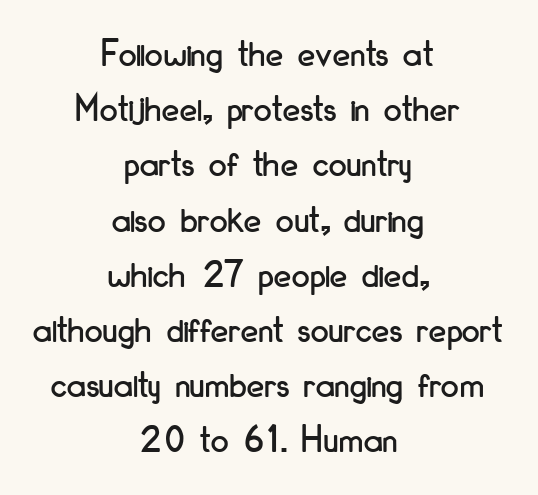
Q: Is the text italic (slanted)? A: No, it is upright.
Q: Is the typeface a serif or a sans-serif typeface? A: Sans-serif.
Q: Is the text underlined? A: No.
Q: How is the paragraph aligned? A: Centered.
Q: Is the spacing between letters normal or unusually wide? A: Normal.
Q: Is the spacing between lines tight, normal or loose? A: Normal.
Q: Width (condensed, normal, or wide)? A: Condensed.
Q: Stroke contrast? A: Low.
Q: x-height? A: Small.
Q: Monospaced? A: No.
